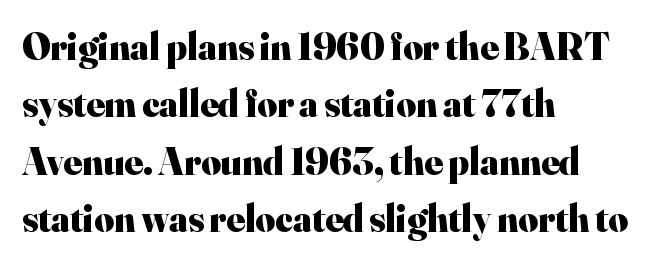
{"serif": "yes", "italic": "no", "bold": "yes", "weight": "heavy", "width": "normal", "stroke_contrast": "high", "x_height": "small", "monospaced": "no", "underline": "no", "align": "left", "line_spacing": "normal", "line_spacing_ratio": 1.51, "letter_spacing": "normal", "letter_spacing_em": 0.0, "glyph_px": 38}
